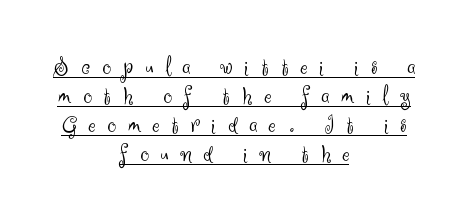
{"italic": "no", "bold": "no", "underline": "yes", "align": "center", "line_spacing": "tight", "line_spacing_ratio": 1.08, "letter_spacing": "wide", "letter_spacing_em": 0.44, "glyph_px": 27}
